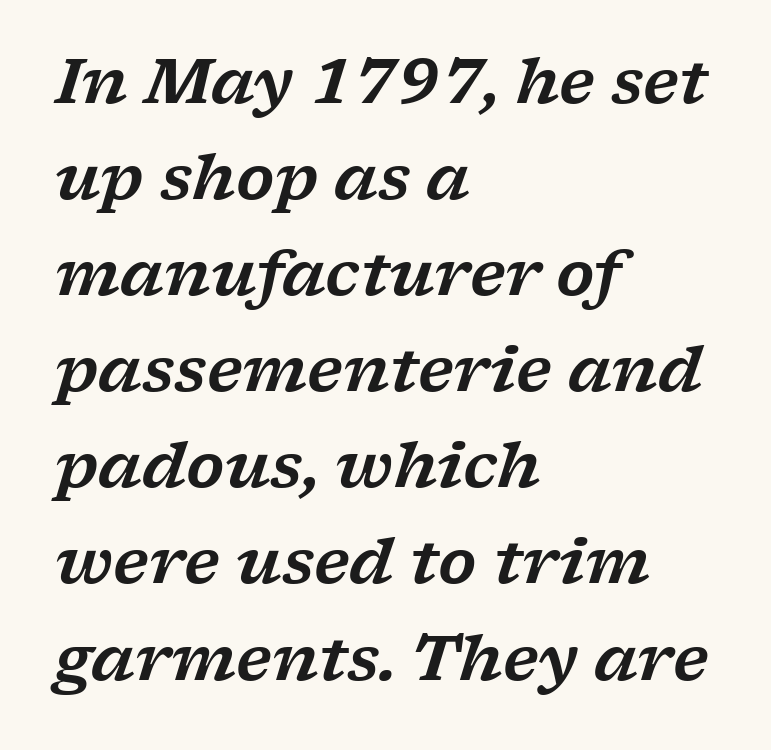
{"serif": "yes", "italic": "yes", "lean": "right", "slant_degrees": 17, "width": "wide", "stroke_contrast": "low", "x_height": "medium", "monospaced": "no", "underline": "no", "align": "left", "line_spacing": "normal", "line_spacing_ratio": 1.55, "letter_spacing": "normal", "letter_spacing_em": 0.0, "glyph_px": 62}
